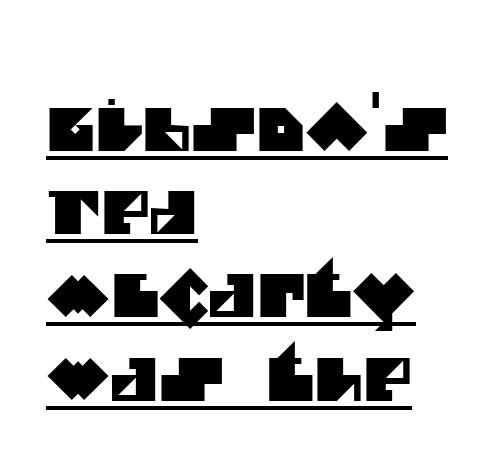
{"serif": "no", "width": "normal", "stroke_contrast": "medium", "x_height": "large", "monospaced": "no", "underline": "yes", "align": "left", "line_spacing": "normal", "line_spacing_ratio": 1.41, "letter_spacing": "normal", "letter_spacing_em": 0.0, "glyph_px": 59}
